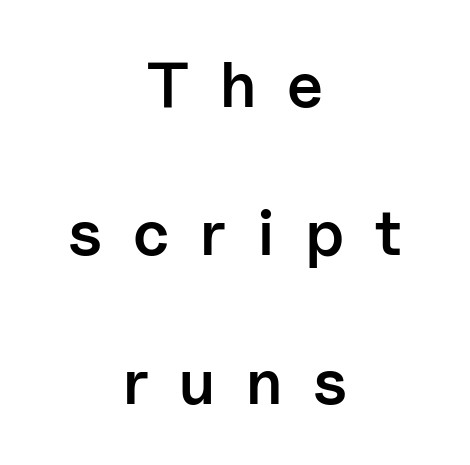
Posture: straight, roman, zero tilt. Caption: expanded tracking, letters set apart. Does the weight exceed regular? Yes, but only to semibold. Layout note: lines centered.
